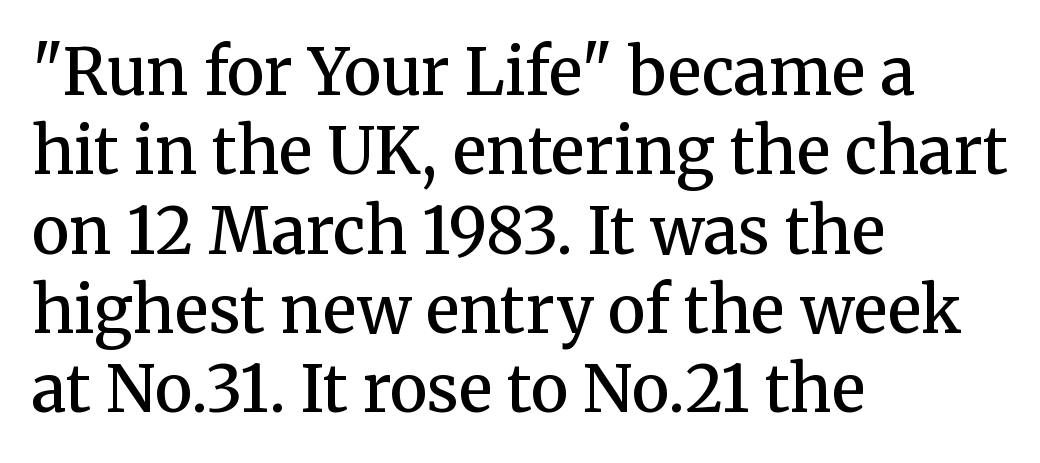
The image shows 64 px semibold serif type, upright; set left-aligned, line spacing 1.24x, normal letter spacing, not underlined; medium stroke contrast and a medium x-height.
